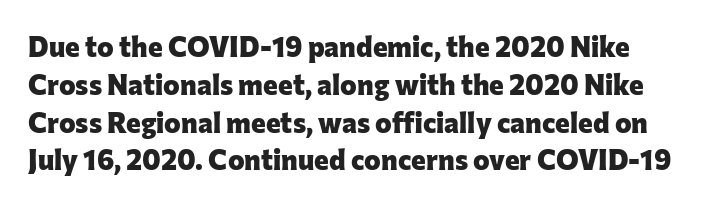
Q: Is the text bold? A: Yes.
Q: Is the text italic (slanted)? A: No, it is upright.
Q: Is the typeface a serif or a sans-serif typeface? A: Sans-serif.
Q: Is the text underlined? A: No.
Q: Is the spacing between letters normal or unusually wide? A: Normal.
Q: Is the spacing between lines tight, normal or loose? A: Normal.
Q: Width (condensed, normal, or wide)? A: Normal.
Q: Stroke contrast? A: Low.
Q: x-height? A: Medium.
Q: Monospaced? A: No.
